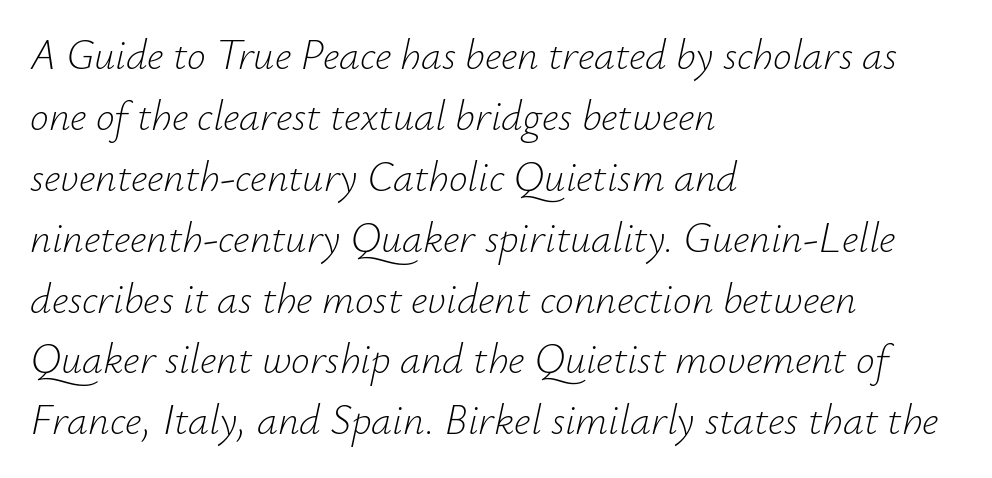
The image shows 42 px light type, italic (leaning right); set left-aligned, normal line spacing (1.45x), normal letter spacing, not underlined; low stroke contrast and a small x-height.
